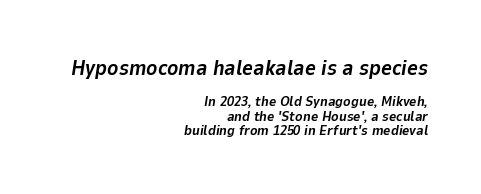
Caption: standard tracking, unaltered. Any mark beneath the type? The region is blank. Scale decreases going downward across the two blocks. Successive baselines arrive quickly, one right under another. Students, this is bold: see how much ink each stroke carries. The specimen reads as italic at a glance.
